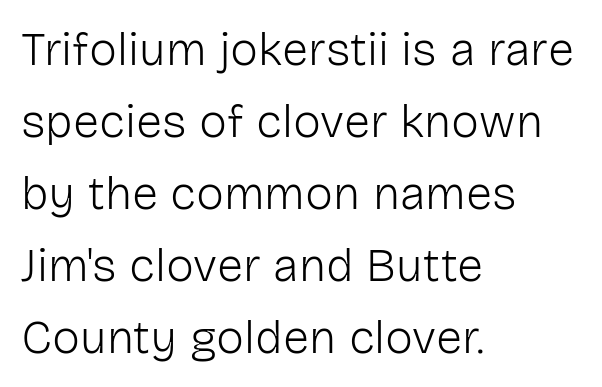
{"serif": "no", "italic": "no", "bold": "no", "weight": "light", "width": "normal", "stroke_contrast": "low", "x_height": "medium", "monospaced": "no", "underline": "no", "align": "left", "line_spacing": "normal", "line_spacing_ratio": 1.53, "letter_spacing": "normal", "letter_spacing_em": 0.0, "glyph_px": 47}
